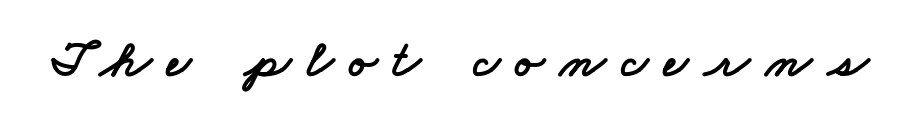
Q: Is the typeface a serif or a sans-serif typeface? A: Sans-serif.
Q: Is the text underlined? A: No.
Q: Is the spacing between letters normal or unusually wide? A: Unusually wide.
Q: Width (condensed, normal, or wide)? A: Wide.
Q: Stroke contrast? A: Low.
Q: x-height? A: Small.
Q: Monospaced? A: No.
